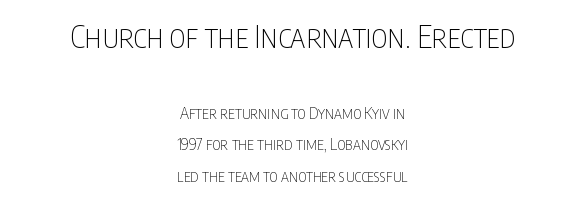
{"serif": "no", "italic": "no", "bold": "no", "weight": "thin", "width": "condensed", "stroke_contrast": "low", "x_height": "large", "monospaced": "no", "underline": "no", "align": "center", "line_spacing": "loose", "line_spacing_ratio": 1.97, "letter_spacing": "normal", "letter_spacing_em": 0.0, "larger_block": "first", "size_ratio": 1.94, "glyph_px": 31}
